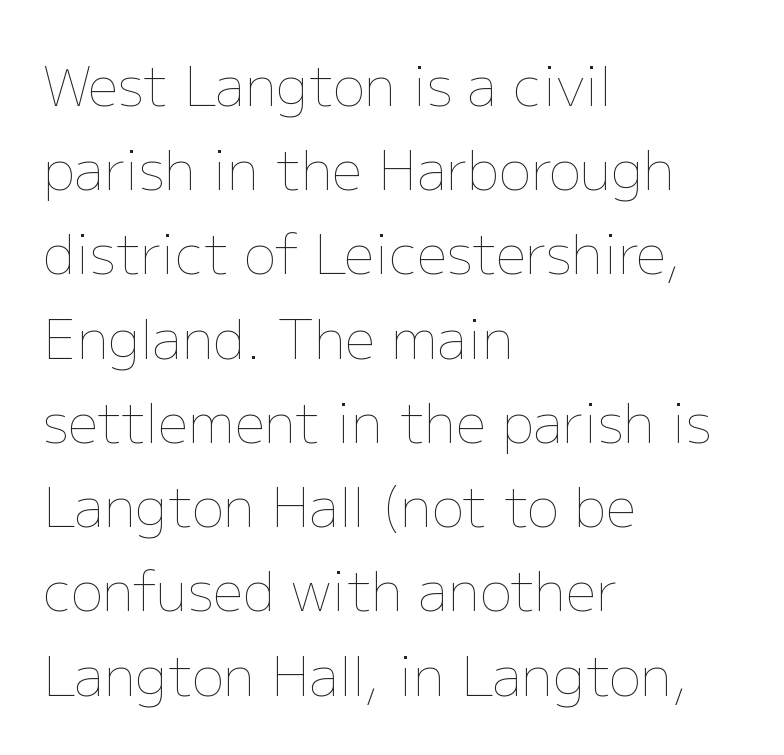
Q: Is the text bold? A: No.
Q: Is the text italic (slanted)? A: No, it is upright.
Q: Is the text underlined? A: No.
Q: How is the paragraph aligned? A: Left-aligned.
Q: Is the spacing between letters normal or unusually wide? A: Normal.
Q: Is the spacing between lines tight, normal or loose? A: Normal.
Q: Width (condensed, normal, or wide)? A: Normal.
Q: Stroke contrast? A: Low.
Q: x-height? A: Medium.
Q: Monospaced? A: No.
